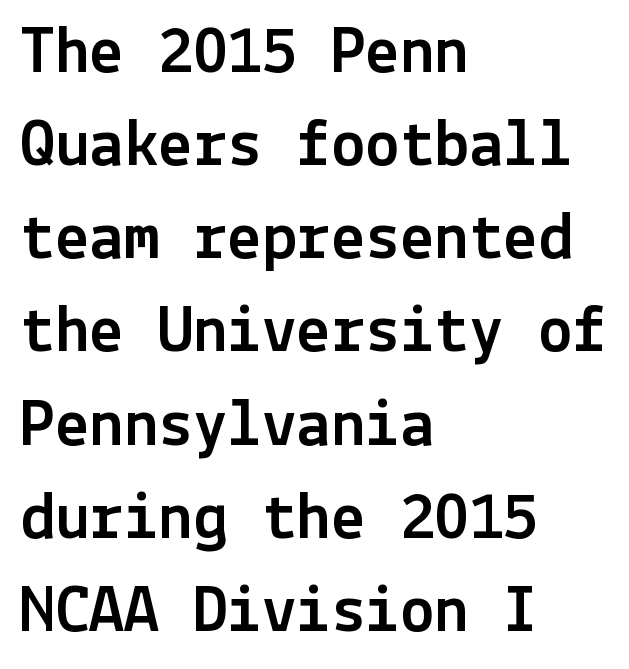
The image shows 69 px sans-serif type, upright; set left-aligned, normal line spacing (1.35x), normal letter spacing, not underlined; a medium x-height.
